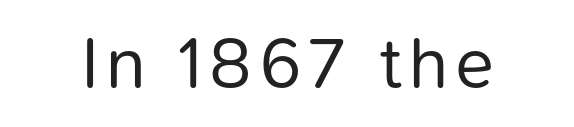
Q: Is the text bold? A: No.
Q: Is the text italic (slanted)? A: No, it is upright.
Q: Is the typeface a serif or a sans-serif typeface? A: Sans-serif.
Q: Is the text underlined? A: No.
Q: Width (condensed, normal, or wide)? A: Normal.
Q: Stroke contrast? A: Low.
Q: x-height? A: Medium.
Q: Monospaced? A: No.
